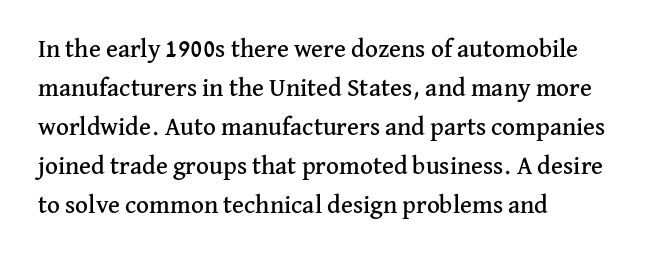
The image shows 25 px text type, upright; set left-aligned, normal line spacing (1.56x), normal letter spacing, not underlined.
